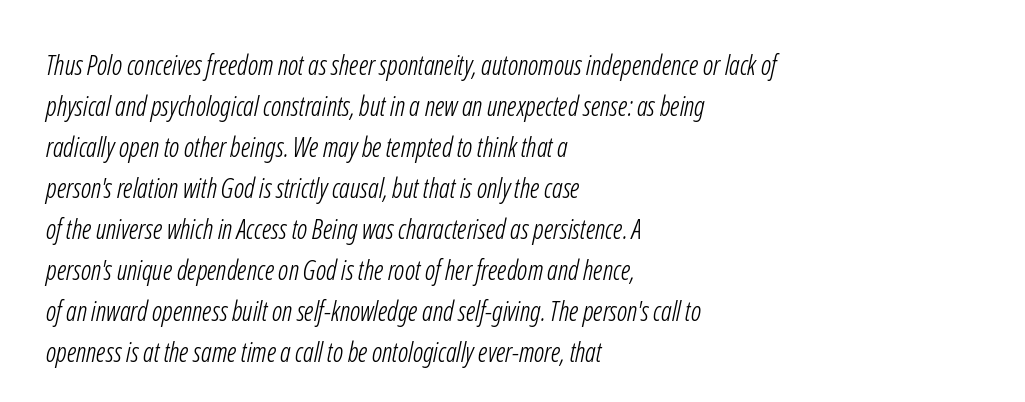
{"bold": "no", "underline": "no", "align": "left", "line_spacing": "normal", "line_spacing_ratio": 1.52, "letter_spacing": "normal", "letter_spacing_em": 0.0, "glyph_px": 27}
